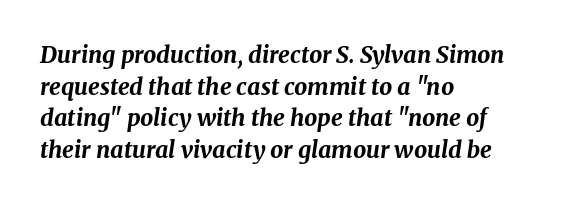
Q: Is the text bold? A: Yes.
Q: Is the text italic (slanted)? A: Yes, it leans right by about 8 degrees.
Q: Is the text underlined? A: No.
Q: How is the paragraph aligned? A: Left-aligned.
Q: Is the spacing between letters normal or unusually wide? A: Normal.
Q: Is the spacing between lines tight, normal or loose? A: Normal.
